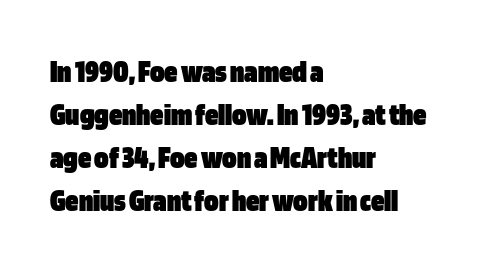
Note the varied advance widths — an 'i' is clearly narrower than an 'm'. Whoever set this chose a conventional vertical rhythm. Words appear dense and cohesive because spacing is normal. The foot of each line stays bare and open.
